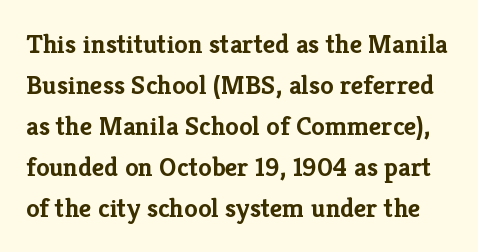
{"italic": "no", "bold": "yes", "underline": "no", "line_spacing": "normal", "line_spacing_ratio": 1.52, "letter_spacing": "normal", "letter_spacing_em": 0.0, "glyph_px": 27}
